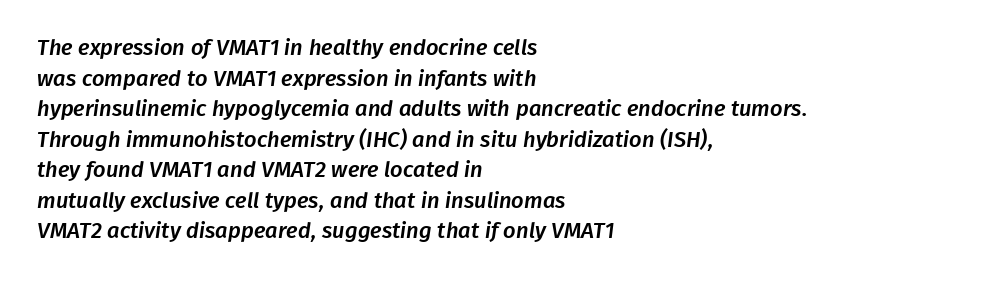
Q: Is the text underlined? A: No.
Q: How is the paragraph aligned? A: Left-aligned.
Q: Is the spacing between letters normal or unusually wide? A: Normal.
Q: Is the spacing between lines tight, normal or loose? A: Normal.
